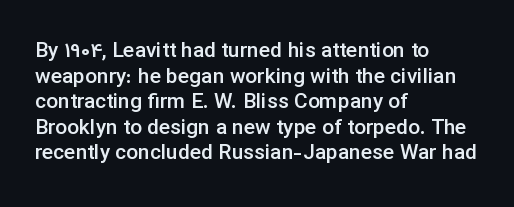
Q: Is the text bold? A: Semi-bold.
Q: Is the text italic (slanted)? A: No, it is upright.
Q: Is the text underlined? A: No.
Q: How is the paragraph aligned? A: Left-aligned.
Q: Is the spacing between letters normal or unusually wide? A: Normal.
